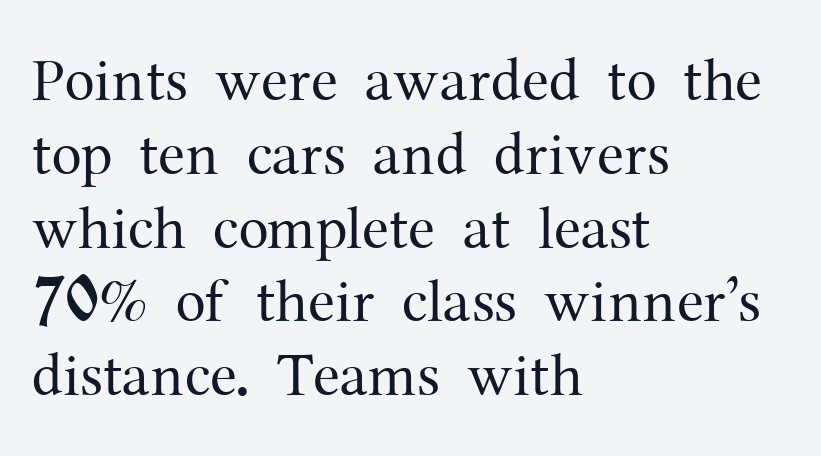
{"serif": "yes", "italic": "no", "bold": "no", "weight": "regular", "width": "normal", "stroke_contrast": "medium", "x_height": "medium", "monospaced": "no", "underline": "no", "align": "left", "line_spacing_ratio": 1.21, "letter_spacing": "normal", "letter_spacing_em": 0.0, "glyph_px": 61}
